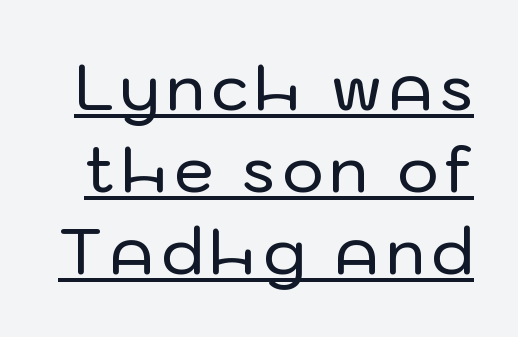
It's the straight-up-and-down kind of type. Is there an underline? Yes — a line sits under the letters. Note the varied advance widths — an 'i' is clearly narrower than an 'm'. Regarding serifs, this sample does without them. The rendering uses a moderate line-height, typical for paragraphs.
